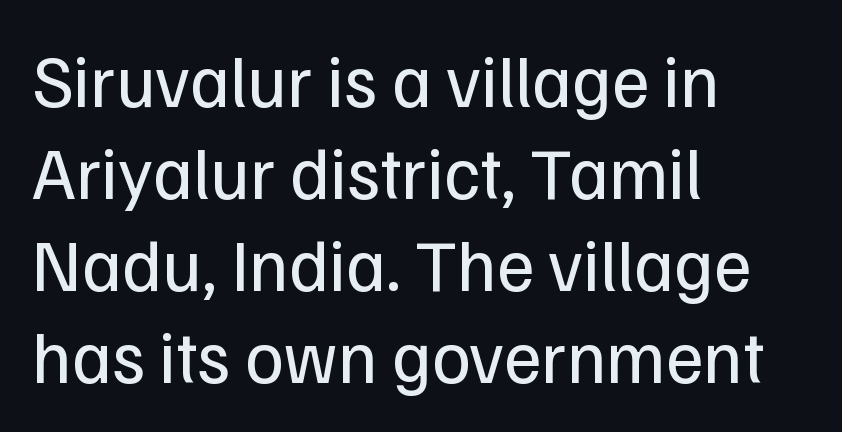
{"serif": "no", "italic": "no", "bold": "no", "weight": "regular", "width": "normal", "stroke_contrast": "low", "x_height": "medium", "monospaced": "no", "underline": "no", "align": "left", "line_spacing": "normal", "line_spacing_ratio": 1.26, "letter_spacing": "normal", "letter_spacing_em": 0.0, "glyph_px": 73}
